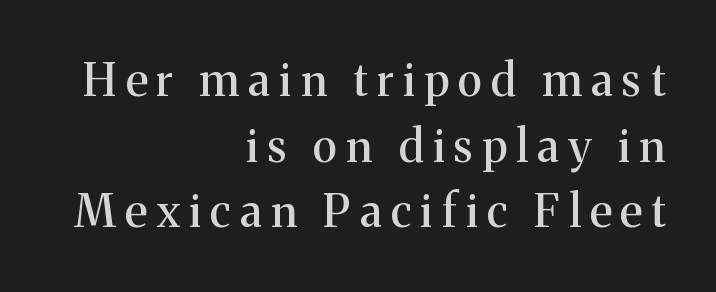
{"serif": "yes", "italic": "no", "width": "normal", "stroke_contrast": "medium", "x_height": "medium", "monospaced": "no", "underline": "no", "align": "right", "line_spacing": "normal", "line_spacing_ratio": 1.46, "letter_spacing": "wide", "letter_spacing_em": 0.21, "glyph_px": 45}
